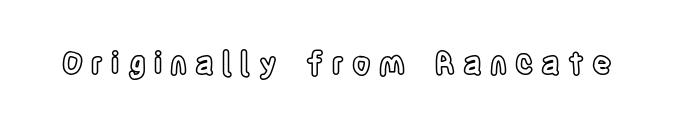
The letters stand upright; this is a roman face. Note the varied advance widths — an 'i' is clearly narrower than an 'm'. The rendering inserts visible extra space after every character. Check the space under the baseline: it is left empty.
